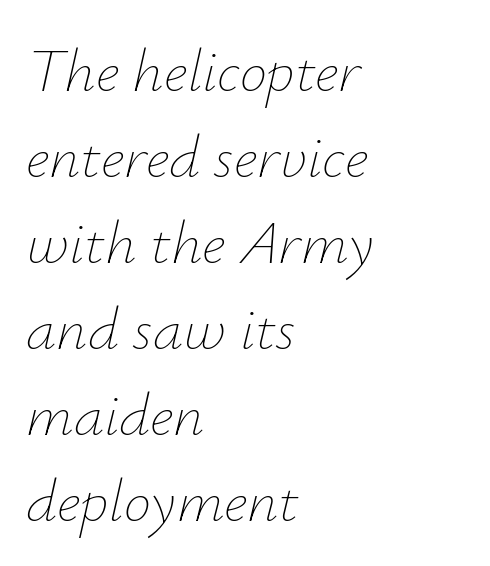
This sample uses plain, unmodified letter spacing. The letterforms sit at book weight or below. Each new line begins a customary step beneath the previous one. This rendering features lettering with no underline.
